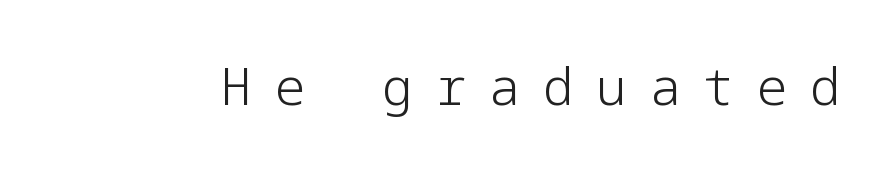
The image shows 51 px light sans-serif type, upright; set unusually wide letter spacing (+0.45 em), not underlined; low stroke contrast and a medium x-height.
